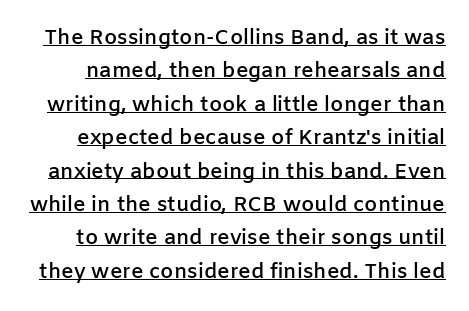
The image shows 21 px text type, upright; set normal line spacing (1.59x), normal letter spacing, underlined.
